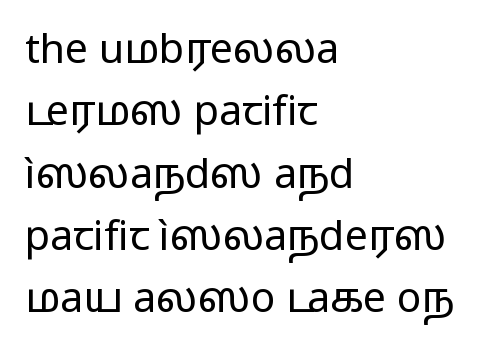
Q: Is the text bold? A: No.
Q: Is the text italic (slanted)? A: No, it is upright.
Q: Is the typeface a serif or a sans-serif typeface? A: Sans-serif.
Q: Is the text underlined? A: No.
Q: How is the paragraph aligned? A: Left-aligned.
Q: Is the spacing between letters normal or unusually wide? A: Normal.
Q: Is the spacing between lines tight, normal or loose? A: Normal.
Q: Width (condensed, normal, or wide)? A: Wide.
Q: Stroke contrast? A: Low.
Q: x-height? A: Medium.
Q: Monospaced? A: No.
